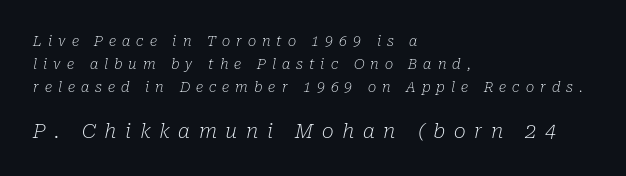
The image shows 20 px text type, italic (leaning right); set left-aligned, normal line spacing (1.66x), unusually wide letter spacing (+0.43 em), not underlined; the second (bottom) block is 1.43x larger.
